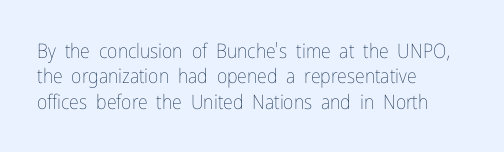
The image shows 20 px text type, upright; set left-aligned, normal line spacing (1.27x), normal letter spacing, not underlined.
